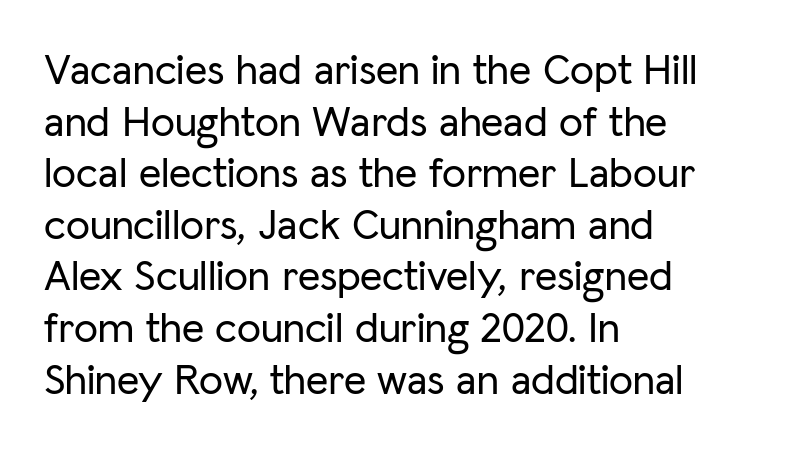
{"serif": "no", "italic": "no", "width": "normal", "stroke_contrast": "low", "x_height": "medium", "monospaced": "no", "underline": "no", "align": "left", "line_spacing_ratio": 1.2, "letter_spacing": "normal", "letter_spacing_em": 0.0, "glyph_px": 43}
